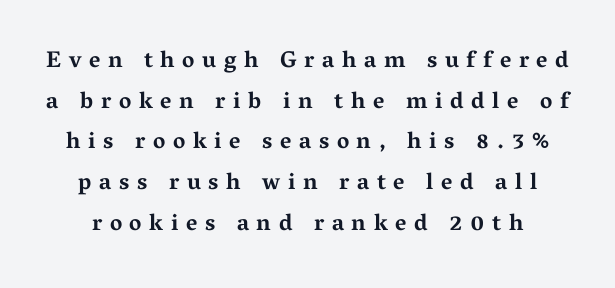
Underlining? Definitely not there. When letters stand straight like this, we call the style roman or upright. What stands out about the letter spacing? Its width — letters are far apart. As a designer I'd log this as weight 700, bold.
